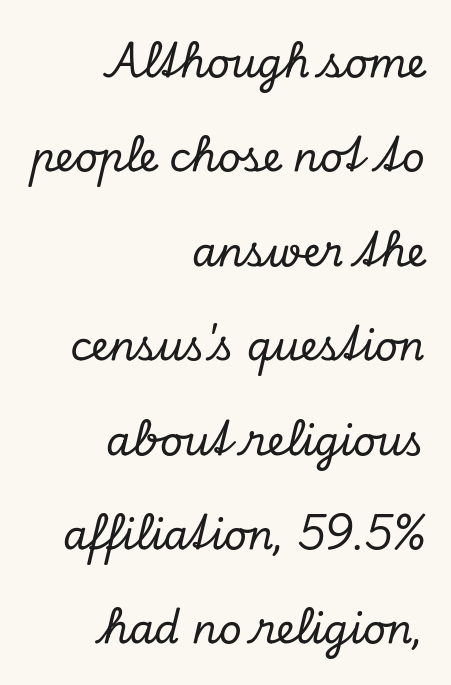
Q: Is the text italic (slanted)? A: Yes, it leans right by about 13 degrees.
Q: Is the typeface a serif or a sans-serif typeface? A: Serif.
Q: Is the text underlined? A: No.
Q: How is the paragraph aligned? A: Right-aligned.
Q: Is the spacing between letters normal or unusually wide? A: Normal.
Q: Is the spacing between lines tight, normal or loose? A: Loose.
Q: Width (condensed, normal, or wide)? A: Normal.
Q: Stroke contrast? A: Low.
Q: x-height? A: Small.
Q: Monospaced? A: No.
